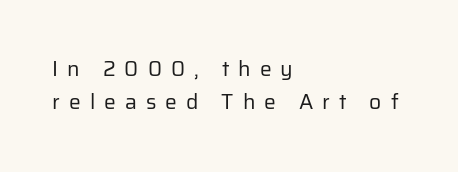
{"italic": "no", "bold": "no", "underline": "no", "align": "left", "line_spacing": "normal", "line_spacing_ratio": 1.58, "letter_spacing": "wide", "letter_spacing_em": 0.43, "glyph_px": 21}
